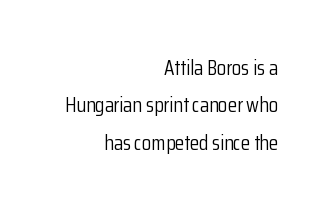
Bold? No — there's no thickening of the strokes. A typesetter would call this zero additional tracking. Typeset ragged left — the right edge is the straight one. Just letters on the line, the space beneath them empty. This is the regular roman posture of the typeface.
